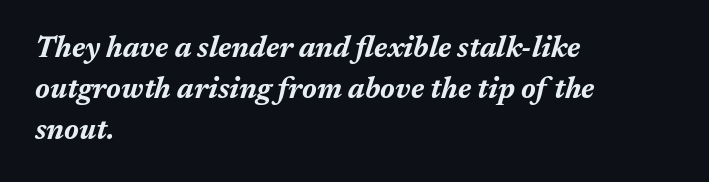
Here the designer chose a conventional face with non-uniform glyph widths. Yep, that's italic — everything's leaning. Caption: bold face, heavy strokes. Reading down the column, the eye jumps a familiar distance to each next line.
